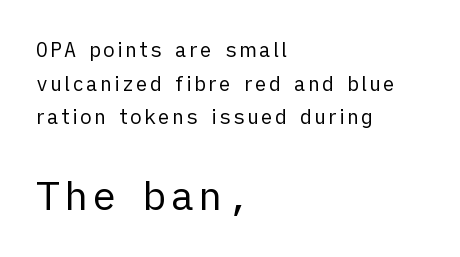
The second block has been scaled up relative to the first. Type style note: lacks serifs. The glyphs are unaccompanied by any horizontal stroke below them. The letterforms sit at book weight or below. The face used here is proportionally spaced, like ordinary book or web type. The lettering stays uniformly vertical, giving the passage a roman look.
